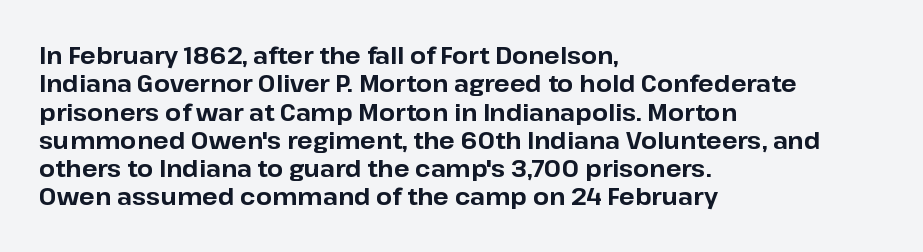
The image shows 23 px bold type, upright; set left-aligned, line spacing 1.23x, normal letter spacing, not underlined.
